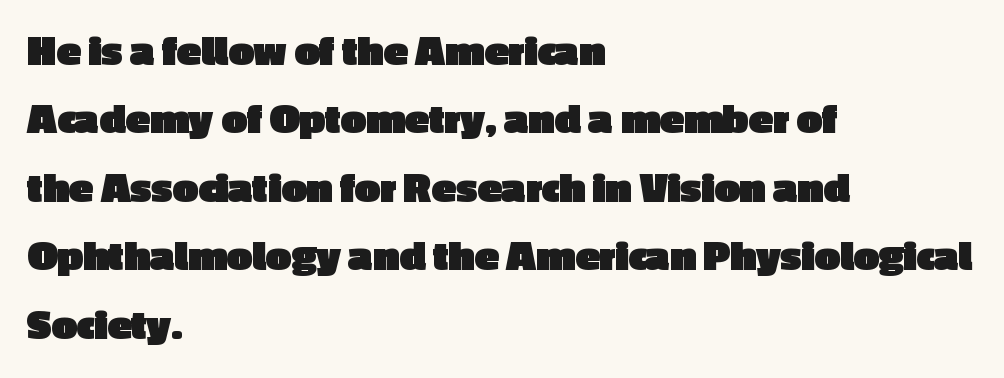
What's the leading like? Ordinary, nothing unusual. Heft: maximum for text — a bold. Style check: upright. Observe the ordinary spacing: letters are neighbours, not strangers. Beneath every word, the page is bare. The typeface chosen for these lines omits serifs.
